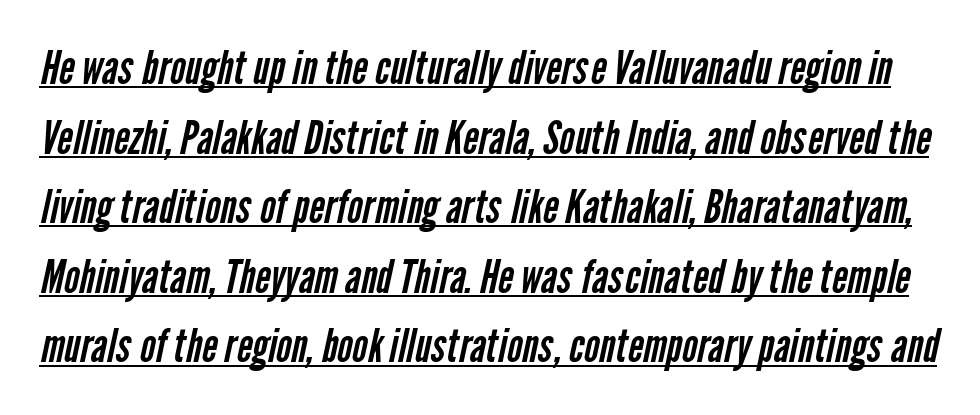
A baseline rule has been typeset under these characters. Is this a fixed-width face? No — the glyphs have proportional, varying widths. Whoever set this chose a conventional vertical rhythm. Weight: regular or lighter. No extra tracking has been applied to these lines.
